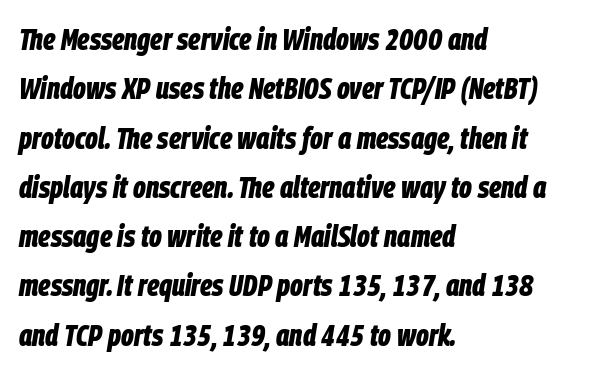
{"italic": "yes", "lean": "right", "slant_degrees": 9, "bold": "yes", "weight": "bold", "width": "condensed", "stroke_contrast": "low", "x_height": "large", "monospaced": "no", "underline": "no", "align": "left", "line_spacing": "normal", "line_spacing_ratio": 1.59, "letter_spacing": "normal", "letter_spacing_em": 0.0, "glyph_px": 31}
